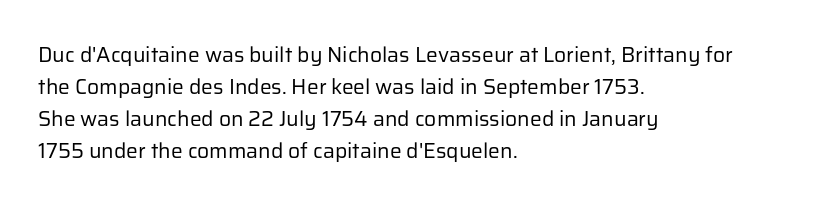
Q: Is the text bold? A: No.
Q: Is the text italic (slanted)? A: No, it is upright.
Q: Is the text underlined? A: No.
Q: How is the paragraph aligned? A: Left-aligned.
Q: Is the spacing between letters normal or unusually wide? A: Normal.
Q: Is the spacing between lines tight, normal or loose? A: Normal.
